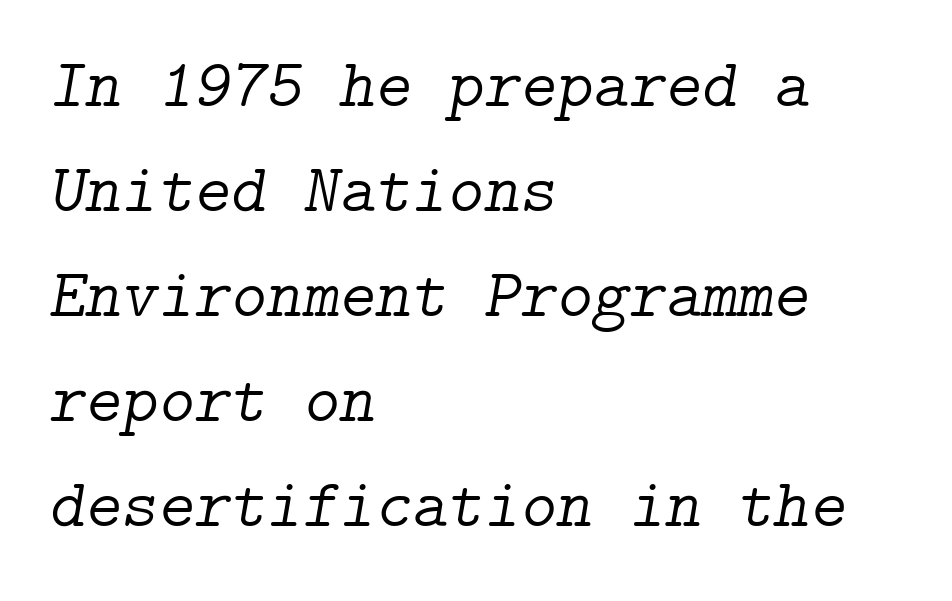
{"serif": "yes", "italic": "yes", "lean": "right", "slant_degrees": 9, "bold": "no", "weight": "light", "width": "normal", "stroke_contrast": "low", "x_height": "medium", "underline": "no", "align": "left", "line_spacing": "normal", "line_spacing_ratio": 1.52, "letter_spacing": "normal", "letter_spacing_em": 0.0, "glyph_px": 69}
